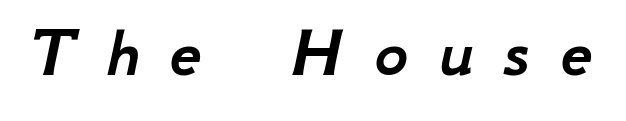
{"italic": "yes", "lean": "right", "slant_degrees": 12, "width": "normal", "stroke_contrast": "low", "x_height": "small", "monospaced": "no", "underline": "no", "letter_spacing": "wide", "letter_spacing_em": 0.42, "glyph_px": 72}
